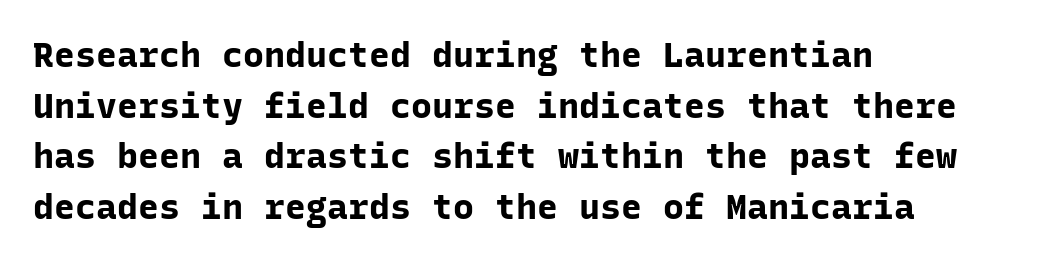
The image shows 35 px bold sans-serif type, upright, monospaced; set left-aligned, normal line spacing (1.45x), normal letter spacing, not underlined; low stroke contrast and a medium x-height.
